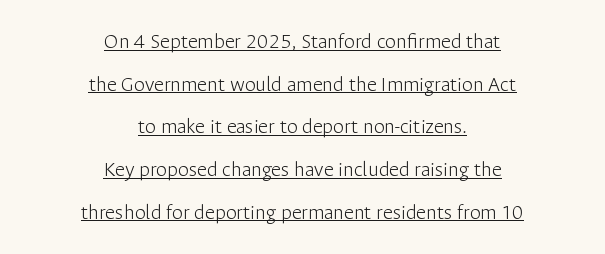
The image shows 22 px text type, upright; set centered, loose line spacing (1.94x), normal letter spacing, underlined.
